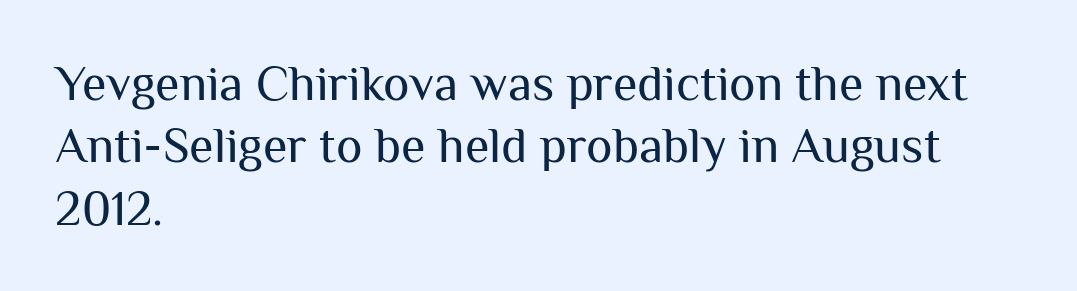
{"serif": "no", "italic": "no", "bold": "no", "weight": "regular", "width": "normal", "stroke_contrast": "medium", "x_height": "medium", "monospaced": "no", "underline": "no", "align": "left", "line_spacing": "normal", "line_spacing_ratio": 1.25, "letter_spacing": "normal", "letter_spacing_em": 0.0, "glyph_px": 50}
